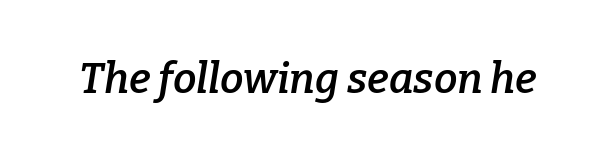
Here the designer chose a conventional face with non-uniform glyph widths. The strokes are fattened partway — semibold, not bold. Characters follow at the spacing the type designer built in. In terms of posture, this sample is oblique. Descender tails drop into unmarked territory.
